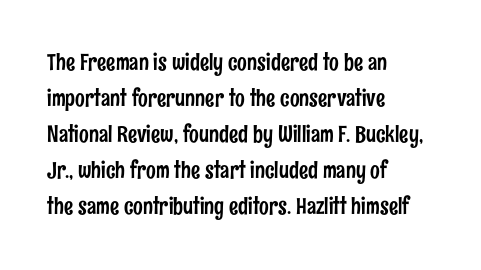
Regular leading. Check under the words: just untouched page. The type is set solid horizontally, with unmodified tracking. The paragraph has a hard left edge and a soft right edge.
